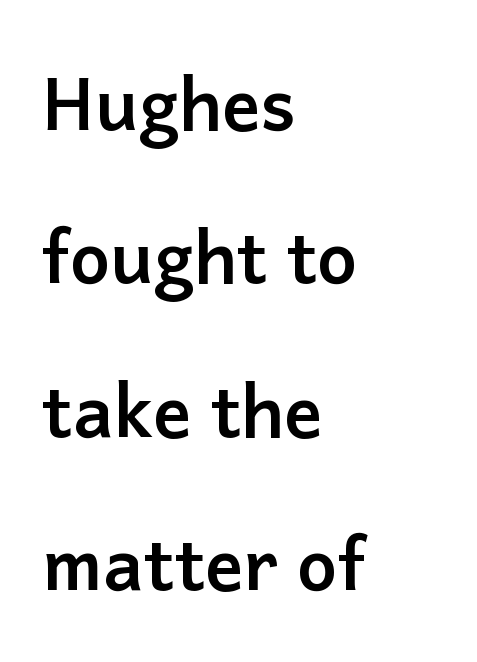
The image shows 72 px semibold sans-serif type, upright; set left-aligned, loose line spacing (2.13x), normal letter spacing, not underlined; low stroke contrast and a medium x-height.
